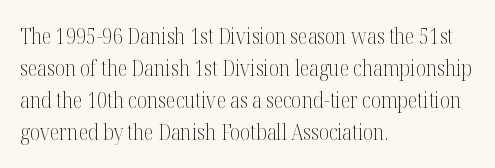
Weight: in the light-to-regular range. These lines keep a tight, regular rhythm from letter to letter. Any mark beneath the type? The region is blank. Left-aligned paragraph, ragged on the right. If you drew a line through each stem, it would be perfectly vertical. Honestly, the row spacing looks completely unremarkable.
